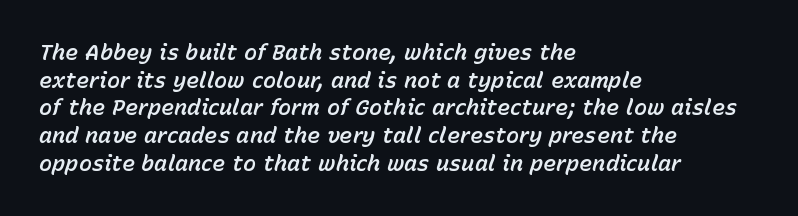
Q: Is the text italic (slanted)? A: Yes, it leans right by about 15 degrees.
Q: Is the text underlined? A: No.
Q: How is the paragraph aligned? A: Left-aligned.
Q: Is the spacing between letters normal or unusually wide? A: Normal.
Q: Is the spacing between lines tight, normal or loose? A: Normal.
